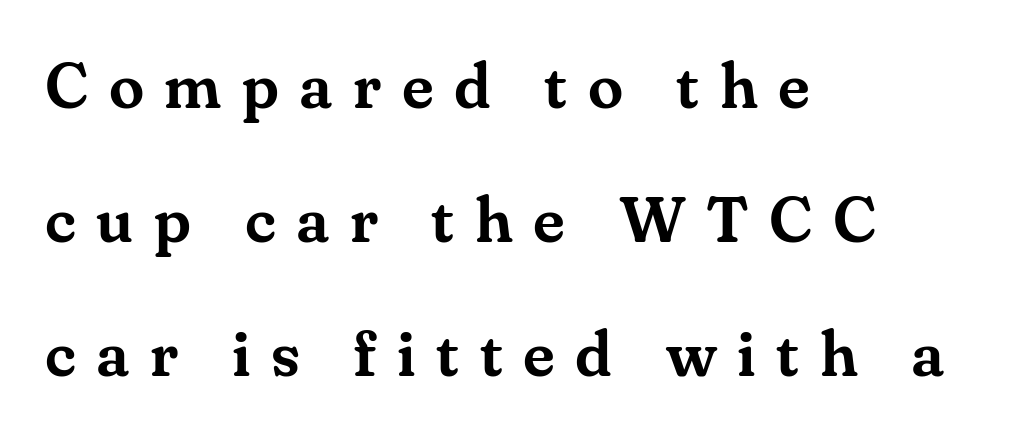
The image shows 64 px serif type, upright; set left-aligned, loose line spacing (2.09x), unusually wide letter spacing (+0.32 em), not underlined; medium stroke contrast and a small x-height.
